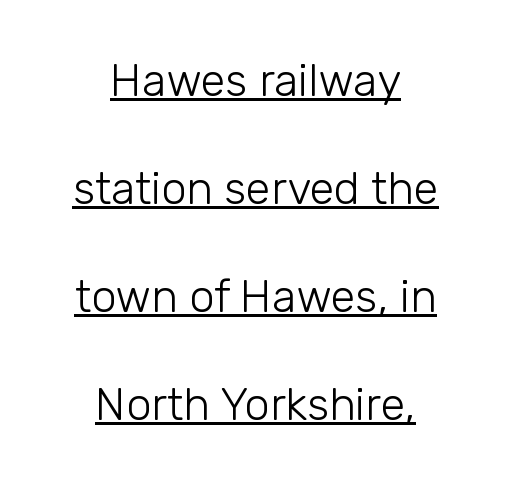
{"serif": "no", "italic": "no", "bold": "no", "weight": "light", "width": "normal", "stroke_contrast": "low", "x_height": "medium", "monospaced": "no", "underline": "yes", "align": "center", "line_spacing": "loose", "line_spacing_ratio": 2.4, "letter_spacing": "normal", "letter_spacing_em": 0.0, "glyph_px": 45}
